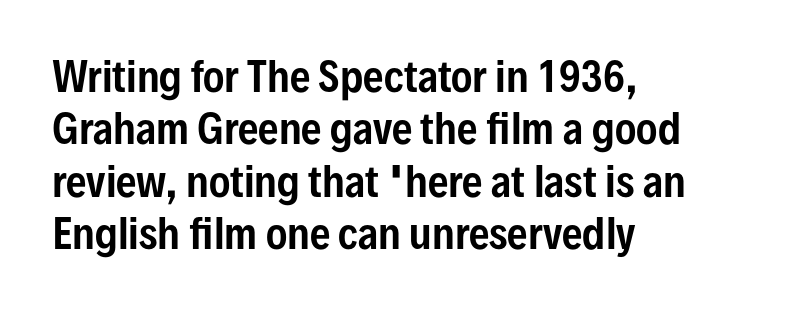
These lines are rendered in a variable-pitch font. Upright lettering throughout. The words here are not underlined. Typographically, this falls in the sans-serif category.
